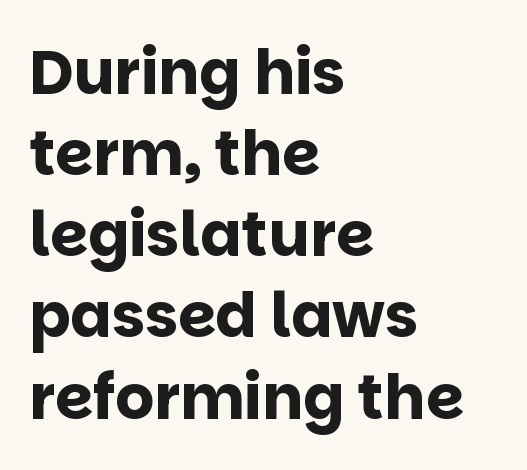
{"serif": "no", "italic": "no", "bold": "yes", "weight": "bold", "width": "normal", "stroke_contrast": "low", "x_height": "large", "monospaced": "no", "underline": "no", "align": "left", "line_spacing": "normal", "line_spacing_ratio": 1.33, "letter_spacing": "normal", "letter_spacing_em": 0.0, "glyph_px": 61}
